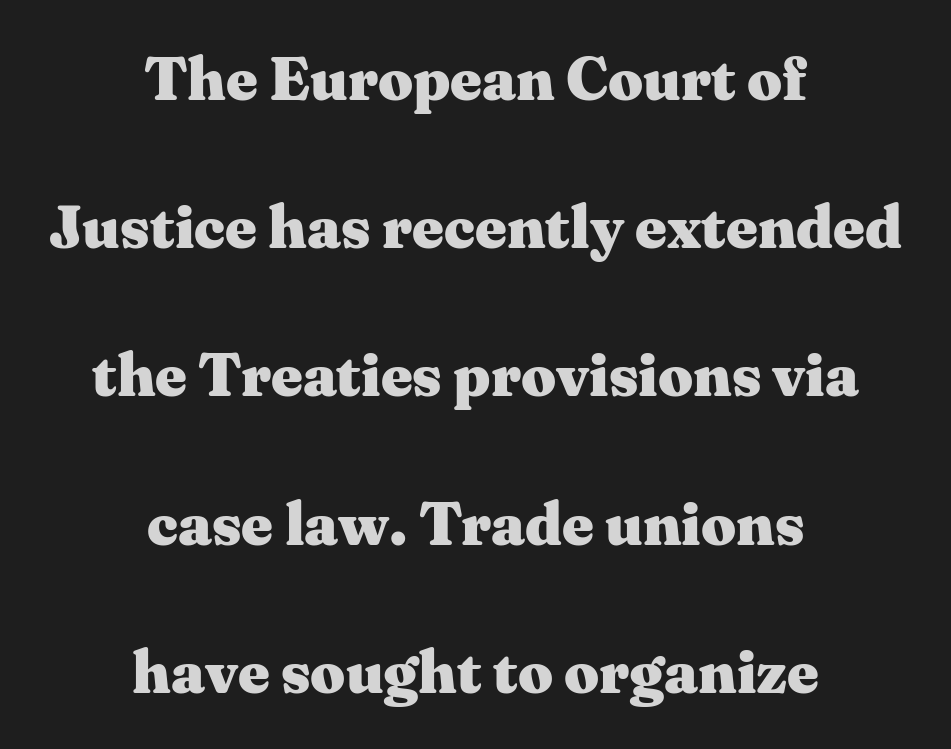
Q: Is the text bold? A: Yes.
Q: Is the text italic (slanted)? A: No, it is upright.
Q: Is the typeface a serif or a sans-serif typeface? A: Serif.
Q: Is the text underlined? A: No.
Q: How is the paragraph aligned? A: Centered.
Q: Is the spacing between letters normal or unusually wide? A: Normal.
Q: Is the spacing between lines tight, normal or loose? A: Loose.
Q: Width (condensed, normal, or wide)? A: Wide.
Q: Stroke contrast? A: Medium.
Q: x-height? A: Medium.
Q: Monospaced? A: No.
